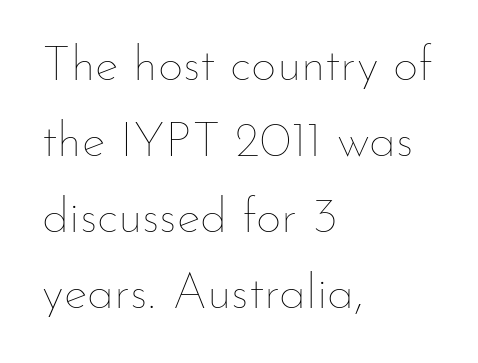
{"italic": "no", "bold": "no", "weight": "thin", "width": "normal", "stroke_contrast": "low", "x_height": "small", "monospaced": "no", "underline": "no", "align": "left", "line_spacing": "normal", "line_spacing_ratio": 1.52, "letter_spacing": "normal", "letter_spacing_em": 0.0, "glyph_px": 50}
